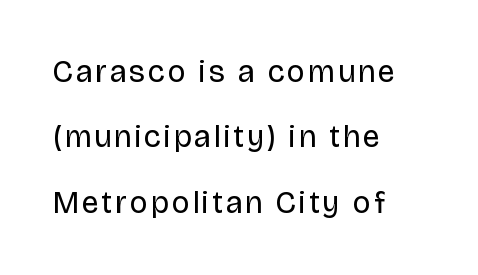
These lines are rendered in a variable-pitch font. The lines in this sample share a left origin and differ only in where they stop. Posture: straight, roman, zero tilt. Unmarked baselines from the first word to the last. The font family rendered here belongs to the sans-serif group. Rows of type keep a wide berth in the vertical direction.
